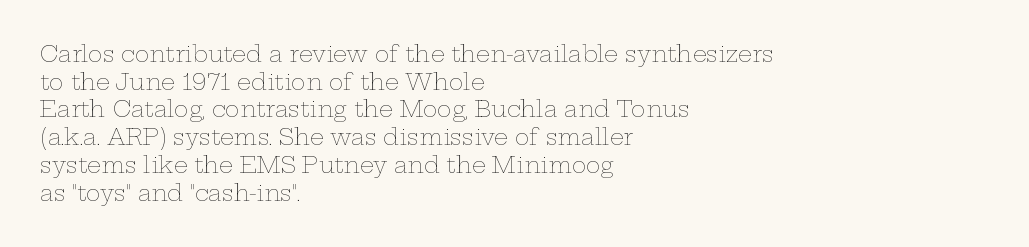
Q: Is the text bold? A: No.
Q: Is the text italic (slanted)? A: No, it is upright.
Q: Is the text underlined? A: No.
Q: How is the paragraph aligned? A: Left-aligned.
Q: Is the spacing between letters normal or unusually wide? A: Normal.
Q: Is the spacing between lines tight, normal or loose? A: Normal.
